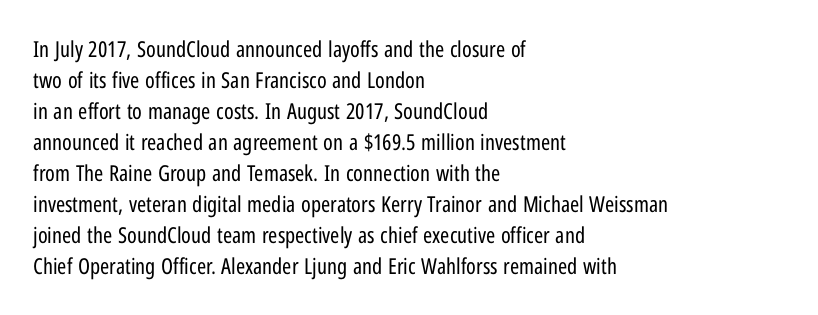
The image shows 22 px text type, upright; set left-aligned, normal line spacing (1.41x), normal letter spacing, not underlined.
